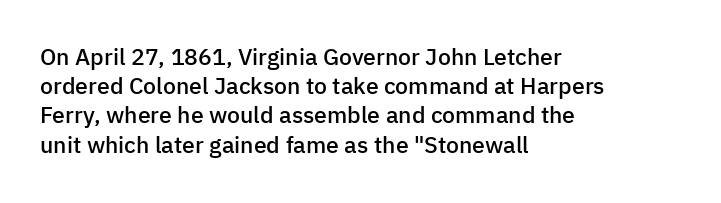
Every row of glyphs begins at an identical x-position on the left. Quick note: not italic, upright. A typesetter would call this zero additional tracking. Check under the words: just untouched page.
